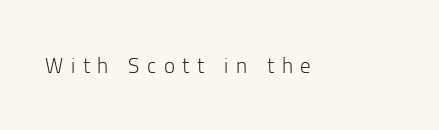
Q: Is the text bold? A: No.
Q: Is the text italic (slanted)? A: No, it is upright.
Q: Is the text underlined? A: No.
Q: Is the spacing between letters normal or unusually wide? A: Unusually wide.
